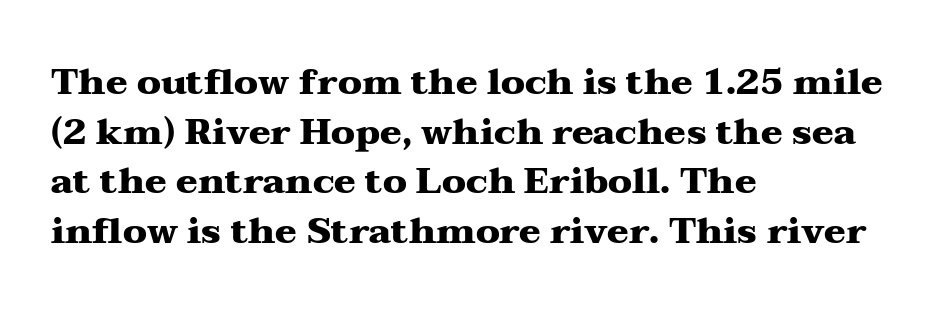
Leading: standard. Characters follow at the spacing the type designer built in. Little horizontal feet cap the strokes, marking this as serif type. Every stem runs plumb, perpendicular to the baseline. The string is rendered with underlining switched off. The rag falls on the right side of this text block.
